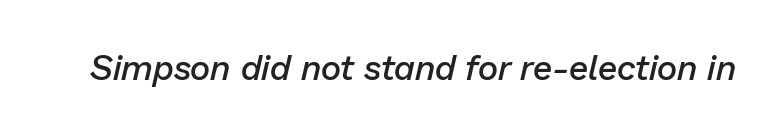
{"italic": "yes", "lean": "right", "slant_degrees": 13, "bold": "semi", "weight": "semibold", "width": "normal", "stroke_contrast": "low", "x_height": "medium", "monospaced": "no", "underline": "no", "letter_spacing": "normal", "letter_spacing_em": 0.0, "glyph_px": 35}
